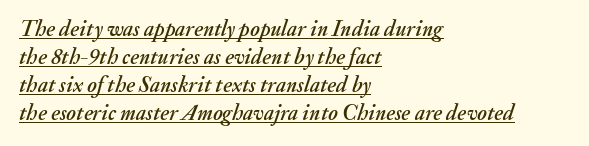
The image shows 22 px text type, italic (leaning right); set left-aligned, normal line spacing (1.28x), normal letter spacing, underlined.
